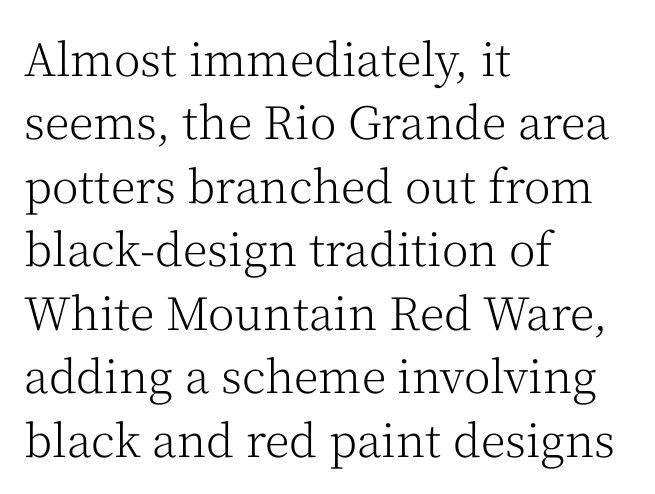
{"serif": "yes", "italic": "no", "bold": "no", "weight": "light", "width": "normal", "stroke_contrast": "medium", "x_height": "medium", "monospaced": "no", "underline": "no", "align": "left", "line_spacing": "normal", "line_spacing_ratio": 1.41, "letter_spacing": "normal", "letter_spacing_em": 0.0, "glyph_px": 45}
